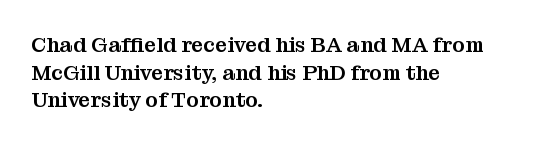
The image shows 21 px text type, upright; set left-aligned, normal line spacing (1.31x), normal letter spacing, not underlined.
